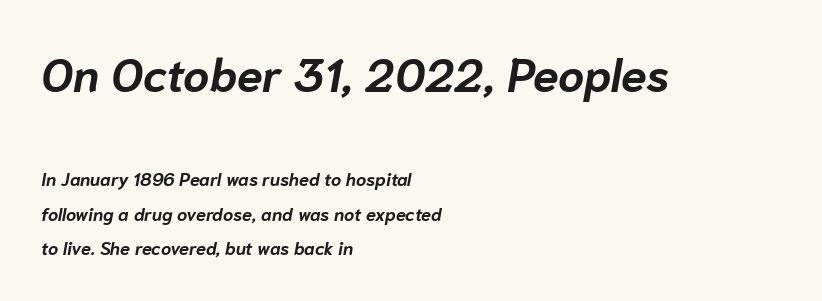
Q: Is the text bold? A: Yes.
Q: Is the text italic (slanted)? A: Yes, it leans right by about 10 degrees.
Q: Is the text underlined? A: No.
Q: How is the paragraph aligned? A: Left-aligned.
Q: Is the spacing between letters normal or unusually wide? A: Normal.
Q: Is the spacing between lines tight, normal or loose? A: Loose.
Q: Which block of text is set in a larger size, the first (top) or the second (bottom)? A: The first (top) one.
Q: Width (condensed, normal, or wide)? A: Normal.
Q: Stroke contrast? A: Low.
Q: x-height? A: Medium.
Q: Monospaced? A: No.
